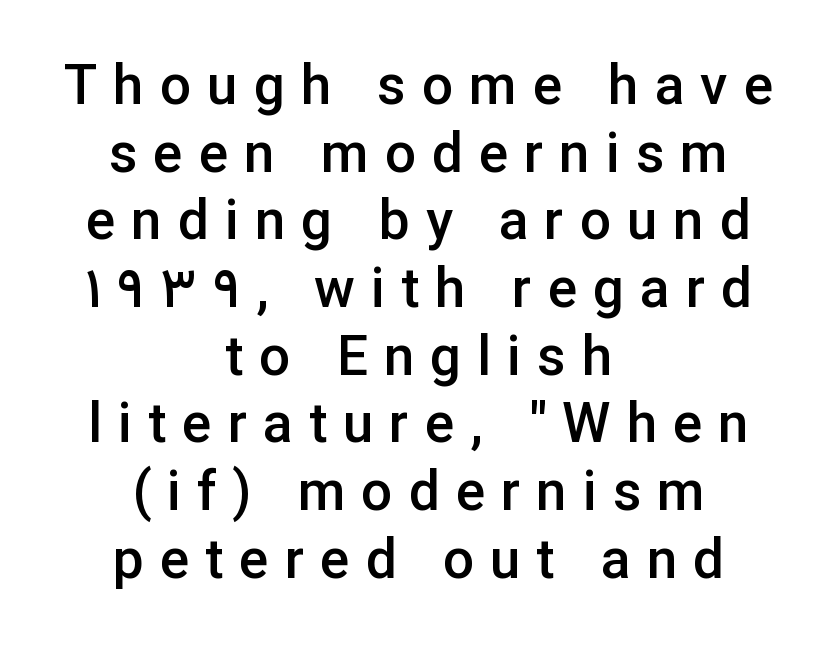
Q: Is the text bold? A: Semi-bold.
Q: Is the text italic (slanted)? A: No, it is upright.
Q: Is the typeface a serif or a sans-serif typeface? A: Sans-serif.
Q: Is the text underlined? A: No.
Q: How is the paragraph aligned? A: Centered.
Q: Is the spacing between letters normal or unusually wide? A: Unusually wide.
Q: Width (condensed, normal, or wide)? A: Normal.
Q: Stroke contrast? A: Low.
Q: x-height? A: Medium.
Q: Monospaced? A: No.
